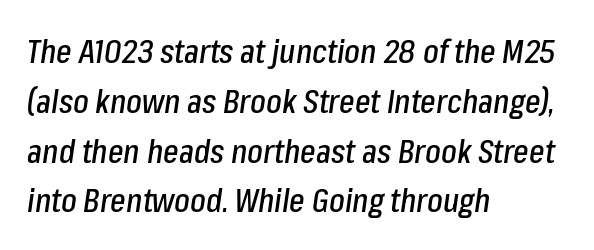
Just letters on the line, the space beneath them empty. The specimen reads as italic at a glance. Is the letter spacing exaggerated? No — it looks like the ordinary default. The ragged edge is on the right, which tells us the setting is flush left.
